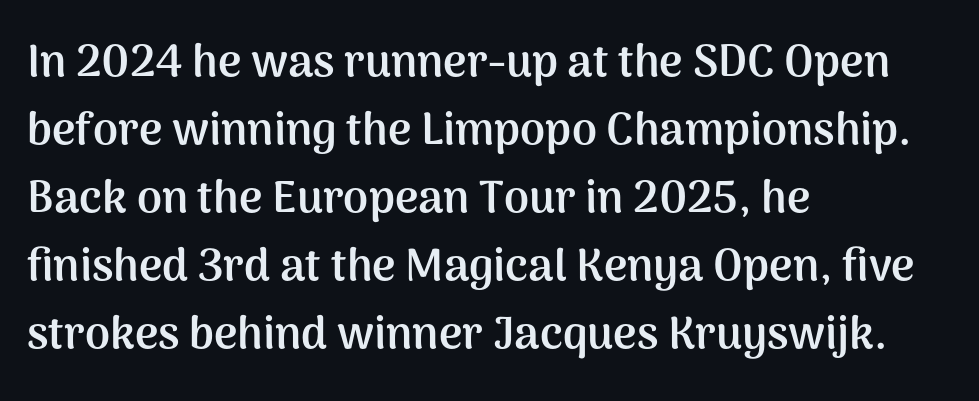
{"serif": "no", "italic": "no", "bold": "yes", "weight": "semibold", "width": "normal", "stroke_contrast": "medium", "x_height": "medium", "monospaced": "no", "underline": "no", "align": "left", "line_spacing": "normal", "line_spacing_ratio": 1.51, "letter_spacing": "normal", "letter_spacing_em": 0.0, "glyph_px": 45}
